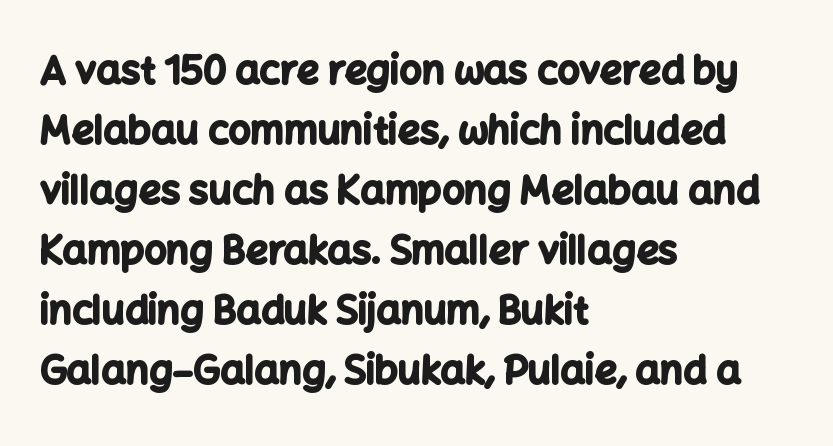
Look at the tracking — it's just the regular setting, nothing added. Classification — sans serif. The space between consecutive lines is moderate. Decoration check: the copy has no underline. Heft: maximum for text — a bold. The typesetter chose a ragged-right arrangement here.
